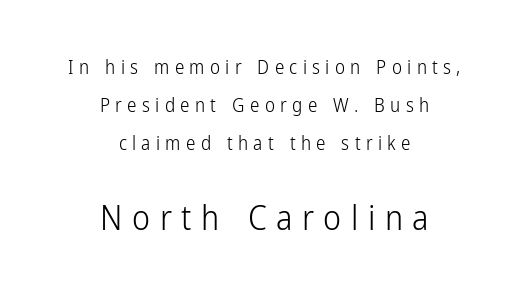
The type family on display is of the sans-serif kind. These glyphs show unthickened strokes, regular width or finer. The later block is typeset at a bigger size than the earlier block. Underlining? Definitely not there. Do the letters lean? They stand straight. Does extra space separate the letters? Yes, quite a lot of it.
